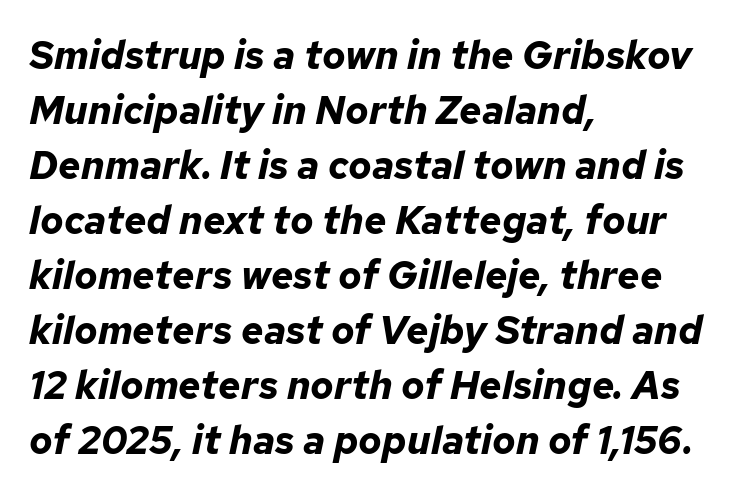
{"italic": "yes", "lean": "right", "slant_degrees": 12, "bold": "yes", "weight": "bold", "width": "normal", "stroke_contrast": "low", "x_height": "medium", "monospaced": "no", "underline": "no", "align": "left", "line_spacing": "normal", "line_spacing_ratio": 1.41, "letter_spacing": "normal", "letter_spacing_em": 0.0, "glyph_px": 39}
